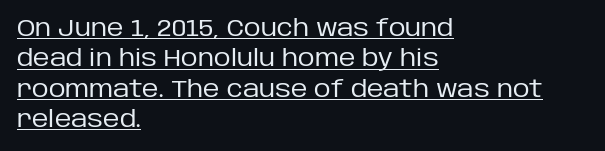
{"italic": "no", "bold": "no", "underline": "yes", "align": "left", "line_spacing": "normal", "line_spacing_ratio": 1.32, "letter_spacing": "normal", "letter_spacing_em": 0.0, "glyph_px": 23}
